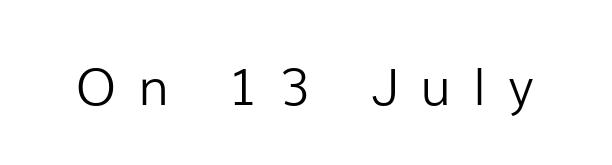
Someone cranked the tracking dial way up on this one. Nope, no serifs anywhere on these letters. The type sits square on the baseline with zero lean. Rule under the text: the space is simply empty.
